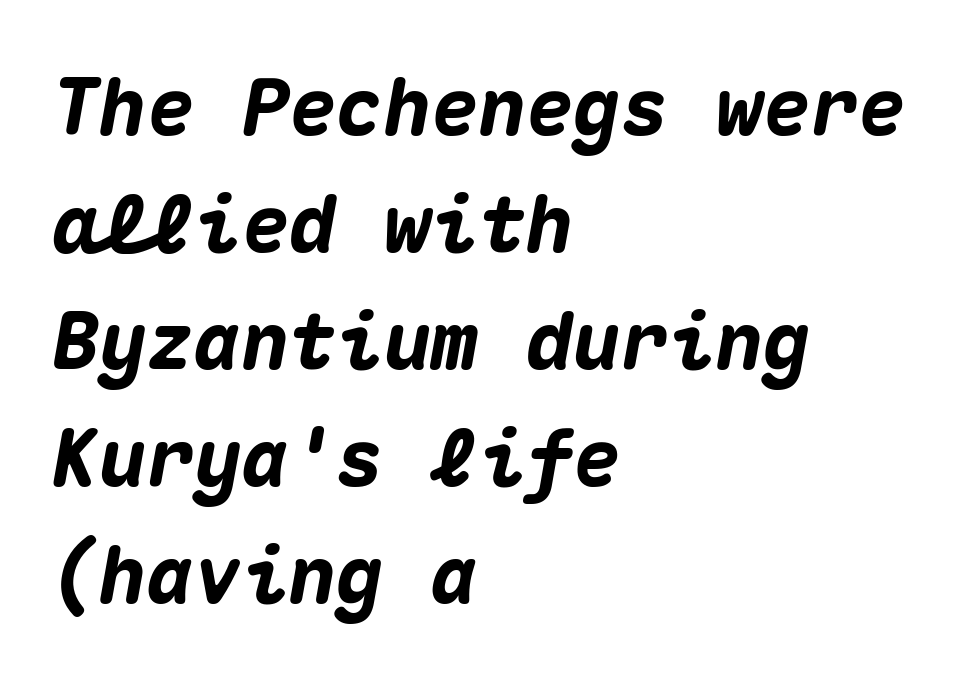
Q: Is the text bold? A: Yes.
Q: Is the text italic (slanted)? A: Yes, it leans right by about 10 degrees.
Q: Is the text underlined? A: No.
Q: How is the paragraph aligned? A: Left-aligned.
Q: Is the spacing between letters normal or unusually wide? A: Normal.
Q: Is the spacing between lines tight, normal or loose? A: Normal.
Q: Width (condensed, normal, or wide)? A: Normal.
Q: Stroke contrast? A: Medium.
Q: x-height? A: Medium.
Q: Monospaced? A: Yes.
